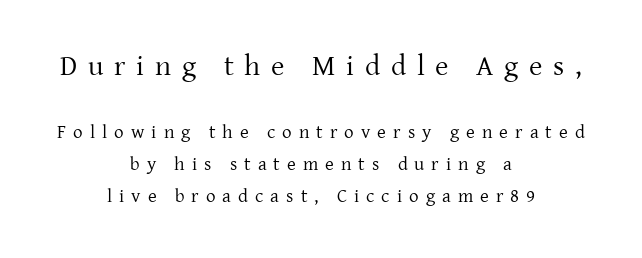
The passage shown is typed in a proportional face where columns would drift. Is the lower block the larger one? No — the upper block carries the bigger type. Reading down the column, the eye jumps a familiar distance to each next line. The specimen omits any rule beneath the text block's lines. Classification — serif. The lettering stays uniformly vertical, giving the passage a roman look.
